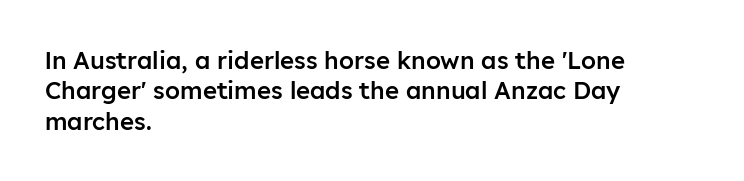
Q: Is the text bold? A: Semi-bold.
Q: Is the text italic (slanted)? A: No, it is upright.
Q: Is the text underlined? A: No.
Q: How is the paragraph aligned? A: Left-aligned.
Q: Is the spacing between letters normal or unusually wide? A: Normal.
Q: Is the spacing between lines tight, normal or loose? A: Normal.
